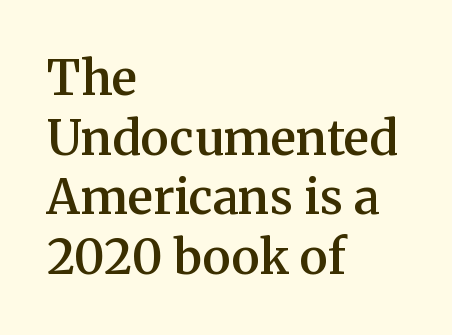
This sample is left-justified, so line endings fall wherever the words run out. Note: serifs present on the glyphs. Each word holds together tightly as a unit, with standard inter-letter gaps. This sample uses an upright cut, with every glyph sitting square on the baseline. Only glyphs here, with clear space below each row. Every letter is mildly thick-stroked: semibold rather than bold.
